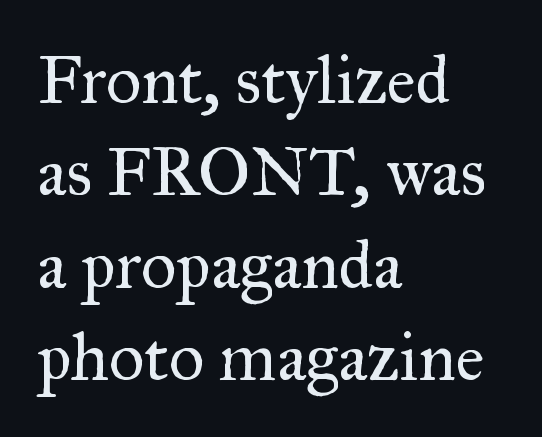
Q: Is the text bold? A: No.
Q: Is the text italic (slanted)? A: No, it is upright.
Q: Is the typeface a serif or a sans-serif typeface? A: Serif.
Q: Is the text underlined? A: No.
Q: How is the paragraph aligned? A: Left-aligned.
Q: Is the spacing between letters normal or unusually wide? A: Normal.
Q: Is the spacing between lines tight, normal or loose? A: Normal.
Q: Width (condensed, normal, or wide)? A: Normal.
Q: Stroke contrast? A: Medium.
Q: x-height? A: Small.
Q: Monospaced? A: No.
